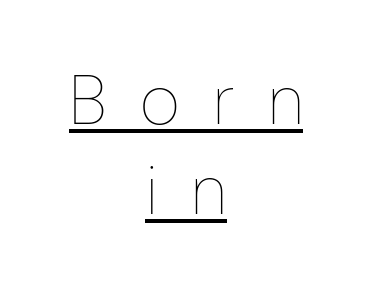
Q: Is the text bold? A: No.
Q: Is the text italic (slanted)? A: No, it is upright.
Q: Is the text underlined? A: Yes.
Q: How is the paragraph aligned? A: Centered.
Q: Is the spacing between letters normal or unusually wide? A: Unusually wide.
Q: Is the spacing between lines tight, normal or loose? A: Normal.
Q: Width (condensed, normal, or wide)? A: Condensed.
Q: Stroke contrast? A: Low.
Q: x-height? A: Medium.
Q: Monospaced? A: No.
